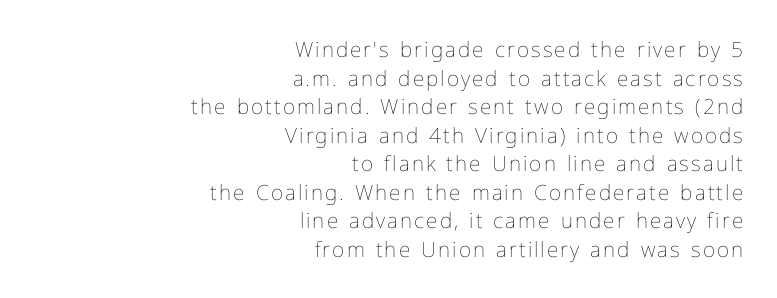
{"italic": "no", "bold": "no", "underline": "no", "align": "right", "line_spacing": "normal", "line_spacing_ratio": 1.36, "glyph_px": 21}
